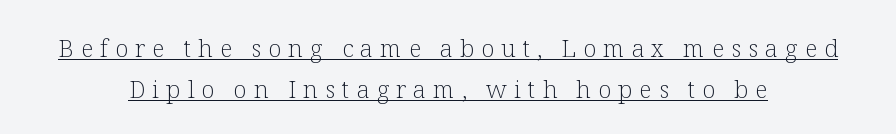
Designer's note — italics off, roman on. Quick note: interline space is typical. Is the type heavy? It reads as light-to-regular instead. These lines have a slow, spaced-out rhythm from letter to letter. In designer terms, the underline attribute is active on this setting.
